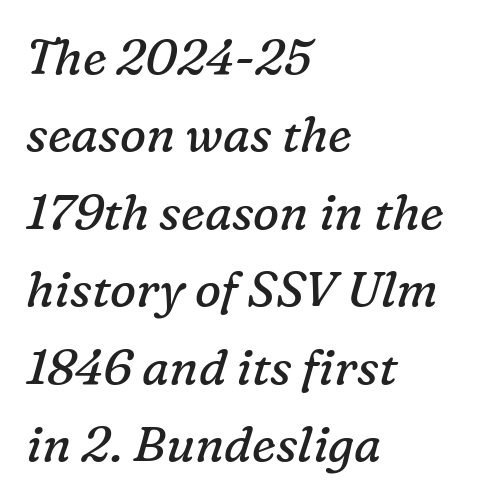
The image shows 49 px regular-weight serif type, italic (leaning right); set left-aligned, normal line spacing (1.58x), normal letter spacing, not underlined; low stroke contrast and a medium x-height.
